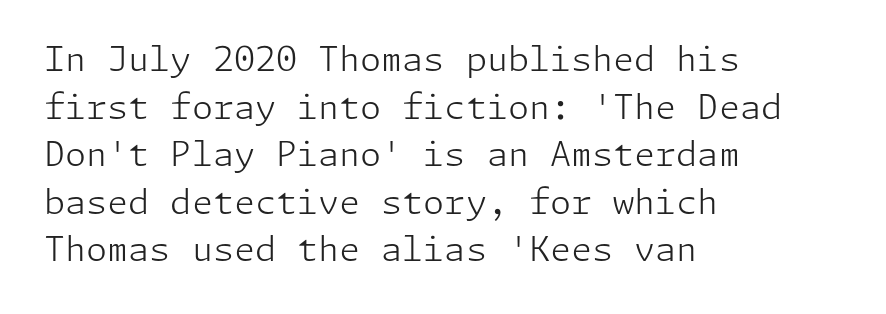
{"serif": "no", "italic": "no", "bold": "no", "weight": "light", "width": "normal", "stroke_contrast": "low", "x_height": "medium", "underline": "no", "align": "left", "line_spacing": "normal", "line_spacing_ratio": 1.4, "letter_spacing": "normal", "letter_spacing_em": 0.0, "glyph_px": 34}
